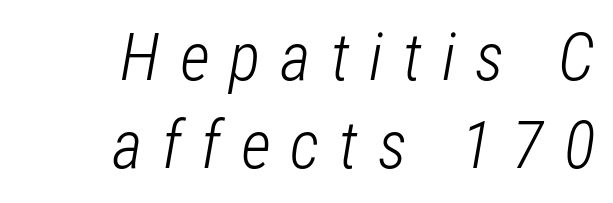
The image shows 66 px light, condensed type, italic (leaning right); set right-aligned, normal line spacing (1.33x), unusually wide letter spacing (+0.3 em), not underlined; low stroke contrast and a medium x-height.
